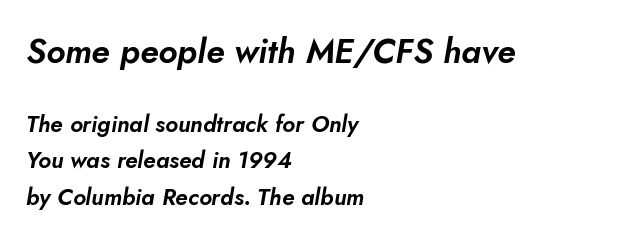
Only glyphs here, with clear space below each row. The letters in the upper block stand taller than those in the block below. Characters follow at the spacing the type designer built in. Character widths vary here, with narrow letters taking less room than wide ones. Each new line begins a customary step beneath the previous one.
